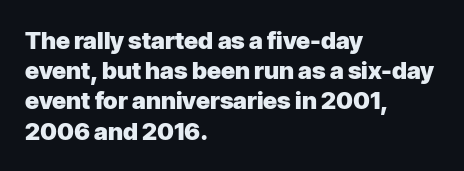
Q: Is the text bold? A: Yes.
Q: Is the text italic (slanted)? A: No, it is upright.
Q: Is the text underlined? A: No.
Q: How is the paragraph aligned? A: Left-aligned.
Q: Is the spacing between letters normal or unusually wide? A: Normal.
Q: Is the spacing between lines tight, normal or loose? A: Normal.
